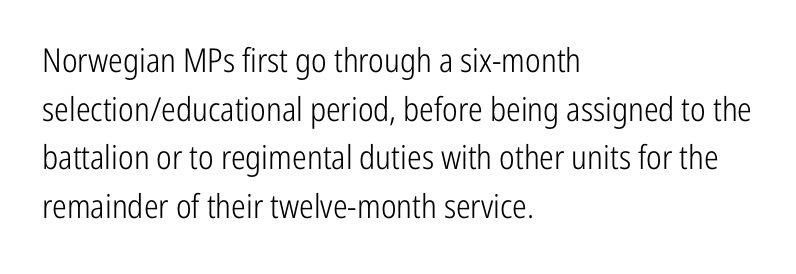
Q: Is the text bold? A: No.
Q: Is the text italic (slanted)? A: No, it is upright.
Q: Is the typeface a serif or a sans-serif typeface? A: Sans-serif.
Q: Is the text underlined? A: No.
Q: How is the paragraph aligned? A: Left-aligned.
Q: Is the spacing between letters normal or unusually wide? A: Normal.
Q: Is the spacing between lines tight, normal or loose? A: Normal.
Q: Width (condensed, normal, or wide)? A: Condensed.
Q: Stroke contrast? A: Low.
Q: x-height? A: Medium.
Q: Monospaced? A: No.
